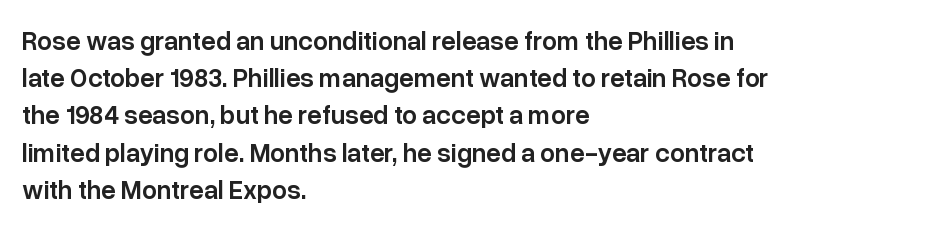
The strokes are fattened partway — semibold, not bold. The rendering uses a moderate line-height, typical for paragraphs. This sample uses plain, unmodified letter spacing. Any mark beneath the type? The region is blank.
